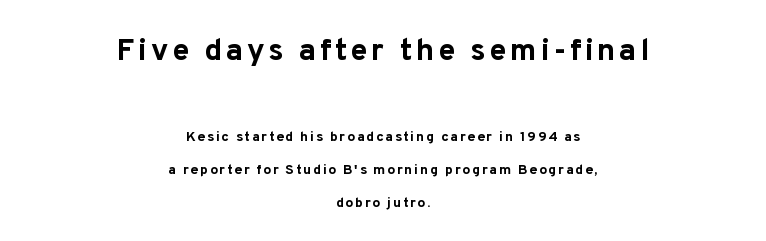
Q: Is the text bold? A: Yes.
Q: Is the text italic (slanted)? A: No, it is upright.
Q: Is the typeface a serif or a sans-serif typeface? A: Sans-serif.
Q: Is the text underlined? A: No.
Q: How is the paragraph aligned? A: Centered.
Q: Is the spacing between lines tight, normal or loose? A: Loose.
Q: Which block of text is set in a larger size, the first (top) or the second (bottom)? A: The first (top) one.
Q: Width (condensed, normal, or wide)? A: Normal.
Q: Stroke contrast? A: Low.
Q: x-height? A: Medium.
Q: Monospaced? A: No.
